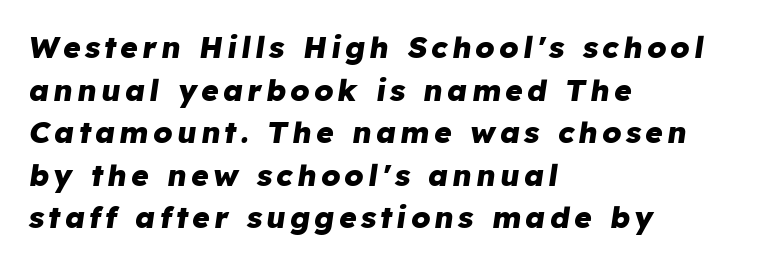
Q: Is the text bold? A: Yes.
Q: Is the text italic (slanted)? A: Yes, it leans right by about 8 degrees.
Q: Is the text underlined? A: No.
Q: How is the paragraph aligned? A: Left-aligned.
Q: Is the spacing between lines tight, normal or loose? A: Normal.
Q: Width (condensed, normal, or wide)? A: Normal.
Q: Stroke contrast? A: Low.
Q: x-height? A: Medium.
Q: Monospaced? A: No.
